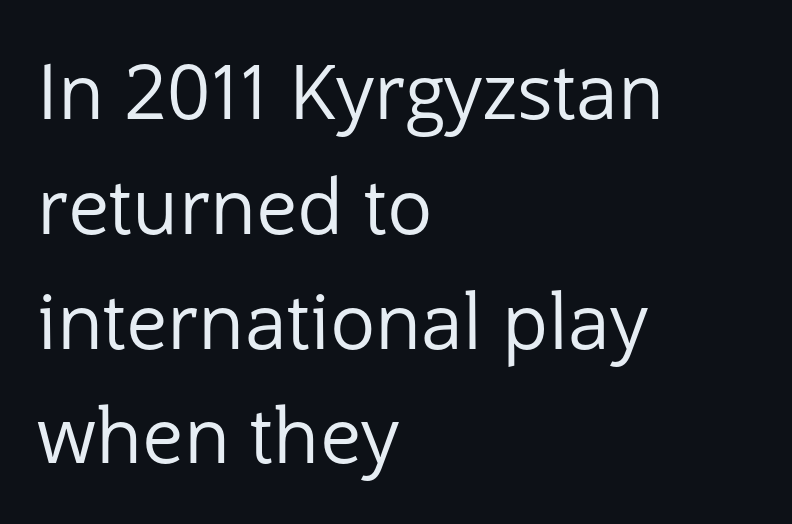
Character widths vary here, with narrow letters taking less room than wide ones. Font category for this specimen: sans-serif. Caption: standard tracking, unaltered. Is there much room between lines? A standard amount, neither cramped nor airy. This rendering uses left alignment, leaving the right contour irregular.
